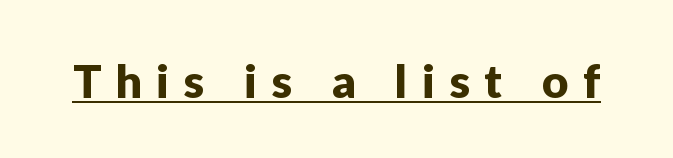
The image shows 46 px sans-serif type, upright; set unusually wide letter spacing (+0.32 em), underlined; low stroke contrast and a medium x-height.
